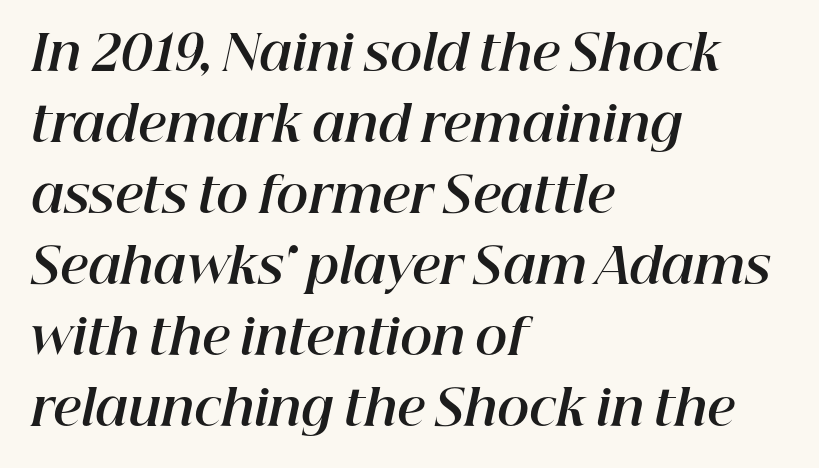
Only glyphs here, with clear space below each row. Set as a true bold cut, around the 700 mark. The compositor pushed each line to the left boundary. Proportional: the letters do not fall into vertical columns. Designer's note — italics engaged.
